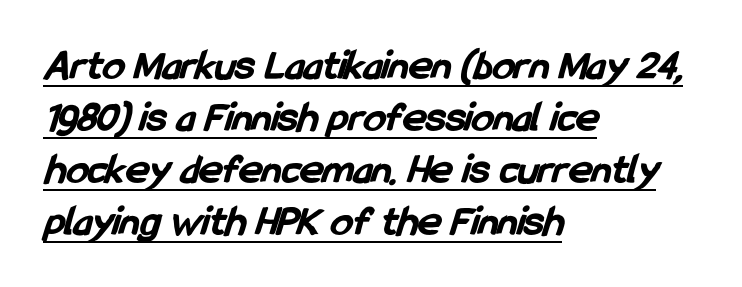
The image shows 44 px bold, condensed sans-serif type; set left-aligned, line spacing 1.18x, normal letter spacing, underlined; low stroke contrast and a medium x-height.
